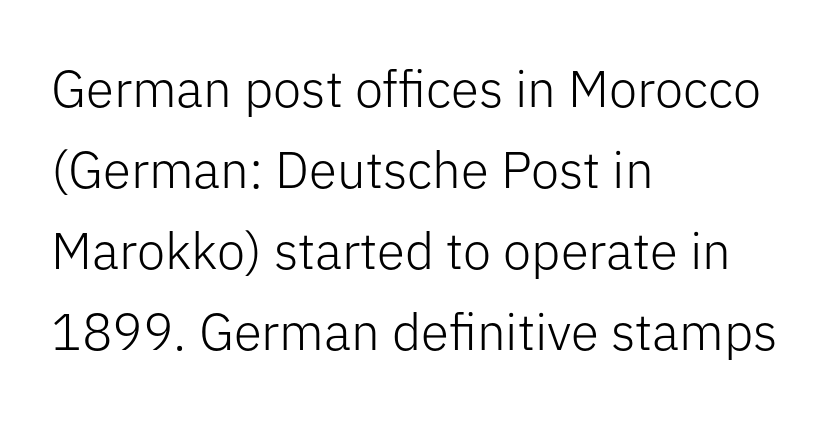
{"serif": "no", "italic": "no", "bold": "no", "weight": "light", "width": "normal", "stroke_contrast": "low", "x_height": "medium", "monospaced": "no", "underline": "no", "align": "left", "line_spacing": "normal", "line_spacing_ratio": 1.59, "letter_spacing": "normal", "letter_spacing_em": 0.0, "glyph_px": 51}
